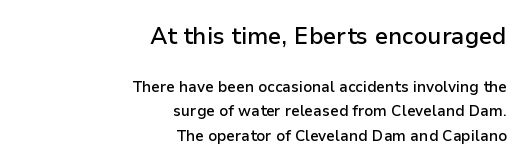
The rendering uses a moderate line-height, typical for paragraphs. A clean baseline with only descenders dipping below it. Spacing between characters is what you'd get straight out of the box. Casual observation: everything's shoved over to the right.
